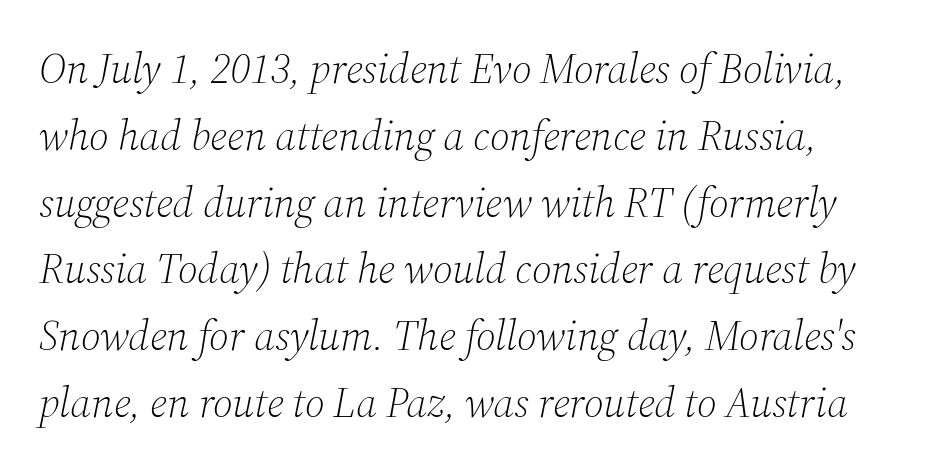
Q: Is the text bold? A: No.
Q: Is the text italic (slanted)? A: Yes, it leans right by about 12 degrees.
Q: Is the typeface a serif or a sans-serif typeface? A: Serif.
Q: Is the text underlined? A: No.
Q: Is the spacing between letters normal or unusually wide? A: Normal.
Q: Is the spacing between lines tight, normal or loose? A: Normal.
Q: Width (condensed, normal, or wide)? A: Normal.
Q: Stroke contrast? A: Medium.
Q: x-height? A: Medium.
Q: Monospaced? A: No.
